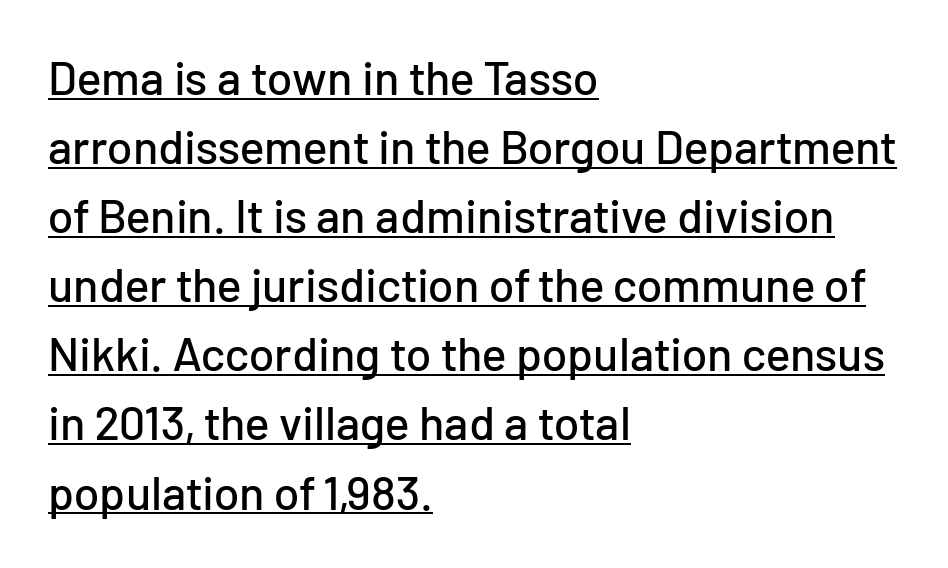
Q: Is the text italic (slanted)? A: No, it is upright.
Q: Is the typeface a serif or a sans-serif typeface? A: Sans-serif.
Q: Is the text underlined? A: Yes.
Q: How is the paragraph aligned? A: Left-aligned.
Q: Is the spacing between letters normal or unusually wide? A: Normal.
Q: Is the spacing between lines tight, normal or loose? A: Normal.
Q: Width (condensed, normal, or wide)? A: Normal.
Q: Stroke contrast? A: Low.
Q: x-height? A: Medium.
Q: Monospaced? A: No.
